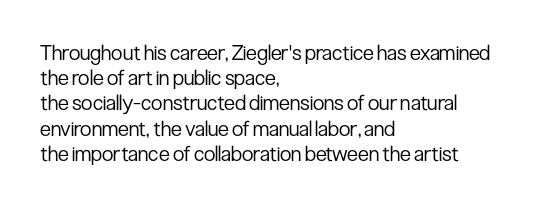
The letterforms sit shoulder to shoulder at normal distance. Typeset ragged right — the left edge is the straight one. The lettering holds an erect, upright posture throughout. Vertical stems look standard width or narrower in stroke. Beneath every word, the page is bare.
